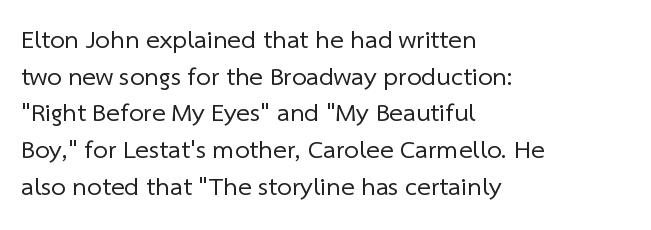
Q: Is the text bold? A: No.
Q: Is the text underlined? A: No.
Q: How is the paragraph aligned? A: Left-aligned.
Q: Is the spacing between letters normal or unusually wide? A: Normal.
Q: Is the spacing between lines tight, normal or loose? A: Normal.
